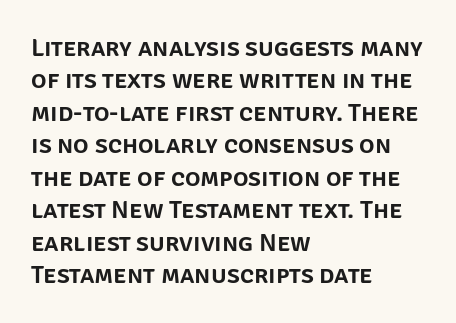
{"italic": "no", "underline": "no", "align": "left", "line_spacing": "normal", "line_spacing_ratio": 1.25, "letter_spacing": "normal", "letter_spacing_em": 0.0, "glyph_px": 26}
